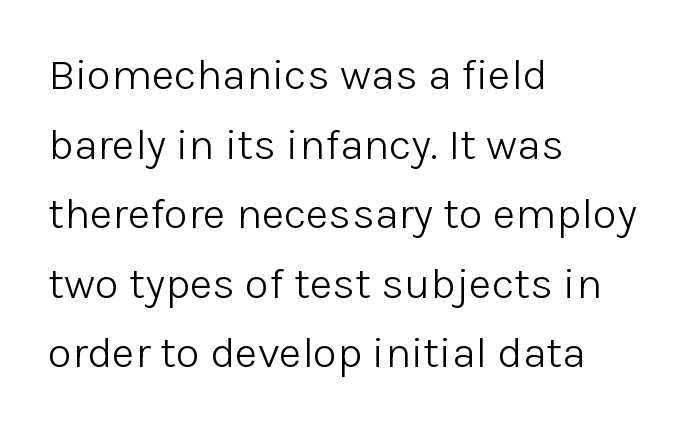
The image shows 44 px light sans-serif type, upright; set left-aligned, normal line spacing (1.58x), normal letter spacing, not underlined; low stroke contrast and a medium x-height.
